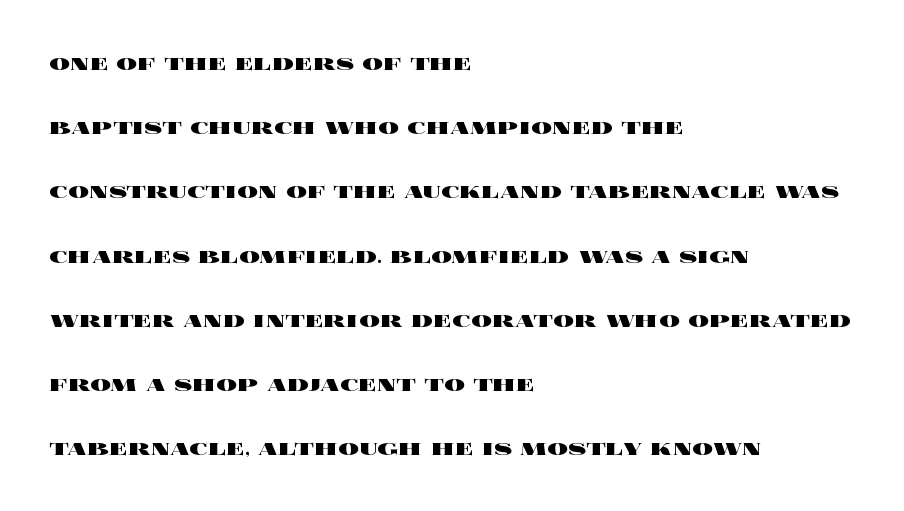
Rows of type keep a wide berth in the vertical direction. Honestly, there is no underline to notice here at all. Look at the stroke-to-counter ratio: heavy, a bold. If you drew a ruler down the left edge, every line would touch it. Does extra space separate the letters? No, they use regular spacing. Designer's note — italics off, roman on.
